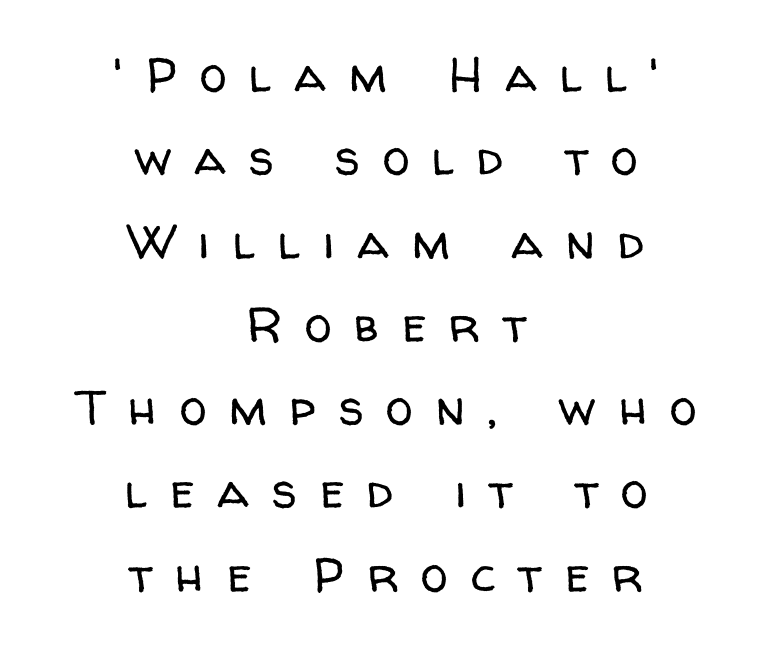
Baseline-to-baseline distance is the conventional proportion of letter height. Counters stay open thanks to moderate or lighter strokes. The space beneath each line is pristine and unruled. Casual observation: everything's sitting right in the middle. No feet cap the strokes, marking this as sans-serif type.
